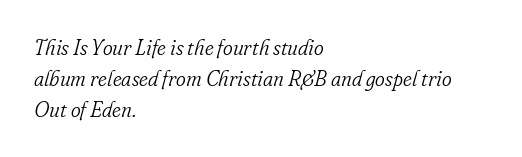
The image shows 21 px text type, italic (leaning right); set left-aligned, normal line spacing (1.47x), normal letter spacing, not underlined.
